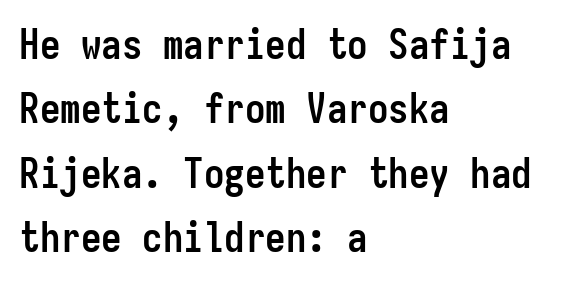
The font's upright variant was chosen for this text. Whoever set this chose a conventional vertical rhythm. The face used here has the dense, thick strokes of a bold. These lines are rendered in a fixed-pitch font.
